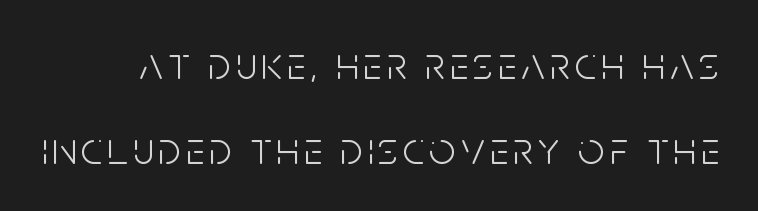
Q: Is the text bold? A: No.
Q: Is the text italic (slanted)? A: No, it is upright.
Q: Is the typeface a serif or a sans-serif typeface? A: Sans-serif.
Q: Is the text underlined? A: No.
Q: Width (condensed, normal, or wide)? A: Condensed.
Q: Stroke contrast? A: Low.
Q: x-height? A: Large.
Q: Monospaced? A: No.
